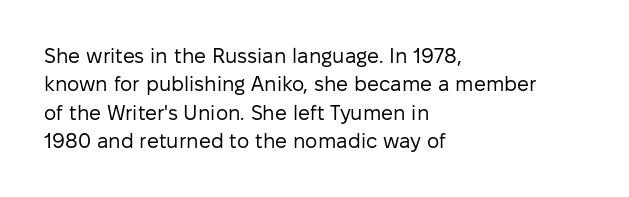
{"italic": "no", "bold": "no", "underline": "no", "align": "left", "line_spacing": "normal", "line_spacing_ratio": 1.35, "letter_spacing": "normal", "letter_spacing_em": 0.0, "glyph_px": 21}
